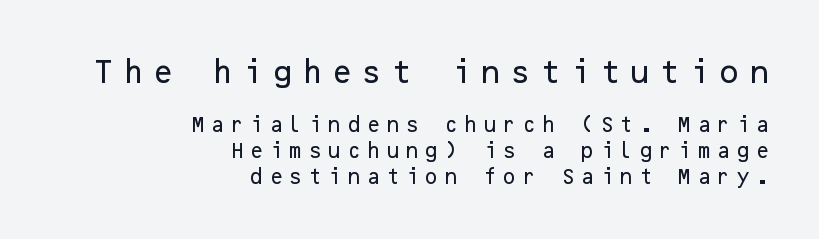
The image shows 26 px text type, upright; set right-aligned, normal line spacing (1.53x), unusually wide letter spacing (+0.28 em), not underlined; the first (top) block is 1.53x larger.
